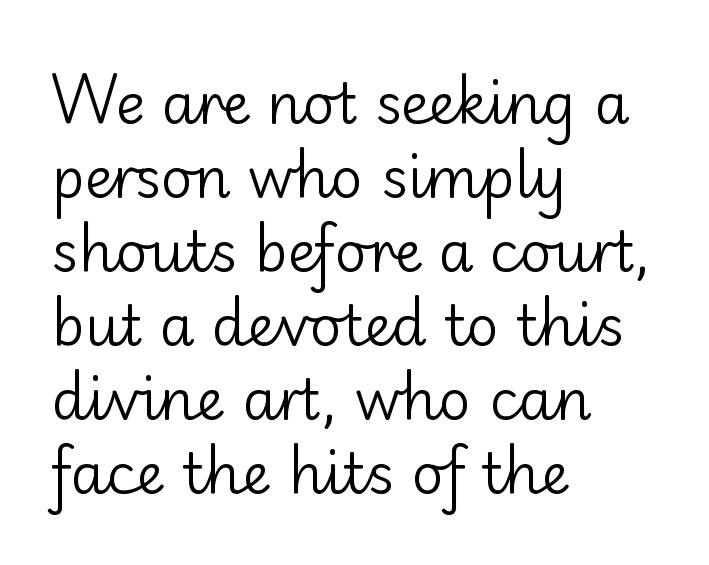
The typeface chosen for these lines omits serifs. Is there much room between lines? A standard amount, neither cramped nor airy. These lines are rendered in a variable-pitch font. Students, note that the glyphs here touch the page at normal intervals. These lines were composed using upright roman letters. Weight: not bold — regular or lighter.
